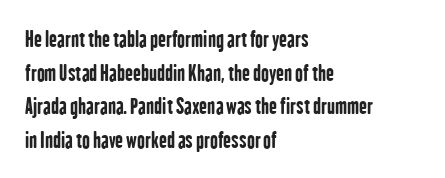
{"italic": "no", "bold": "yes", "underline": "no", "align": "left", "line_spacing": "normal", "line_spacing_ratio": 1.6, "letter_spacing": "normal", "letter_spacing_em": 0.0, "glyph_px": 21}
